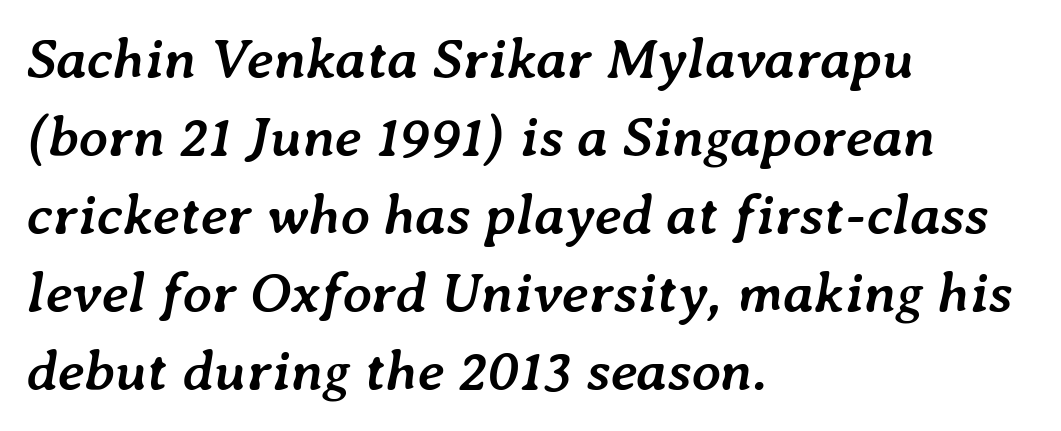
{"italic": "yes", "lean": "right", "slant_degrees": 7, "bold": "yes", "weight": "semibold", "width": "normal", "stroke_contrast": "low", "x_height": "medium", "monospaced": "no", "underline": "no", "align": "left", "line_spacing": "normal", "line_spacing_ratio": 1.37, "letter_spacing": "normal", "letter_spacing_em": 0.0, "glyph_px": 57}
